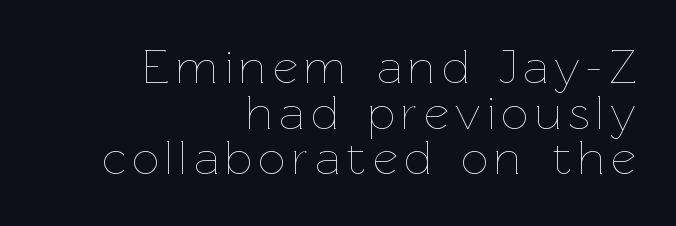
Successive baselines arrive quickly, one right under another. Ascenders rise straight up at ninety degrees. The strokes carry an ordinary text weight at most. The zone under the glyphs is completely vacant. Short and long lines alike share a common ending point at right.
